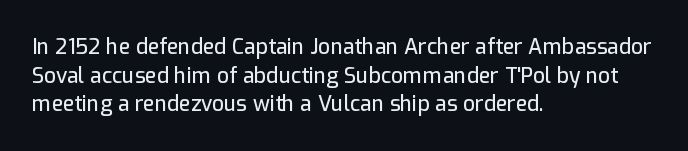
Q: Is the text italic (slanted)? A: No, it is upright.
Q: Is the text underlined? A: No.
Q: How is the paragraph aligned? A: Left-aligned.
Q: Is the spacing between letters normal or unusually wide? A: Normal.
Q: Is the spacing between lines tight, normal or loose? A: Normal.
